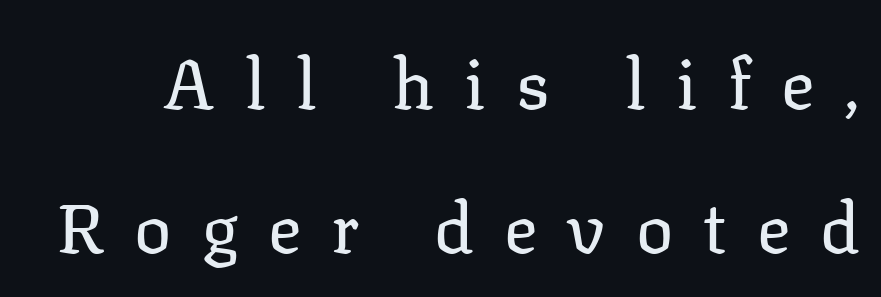
Bare-footed words on every line. Do the characters align in a grid? No, the font is proportional. Vertical strokes here are truly vertical. Line spacing here is loose. The letterforms stand isolated, each surrounded by extra space. Each stroke keeps to a modest, everyday thickness or less.
